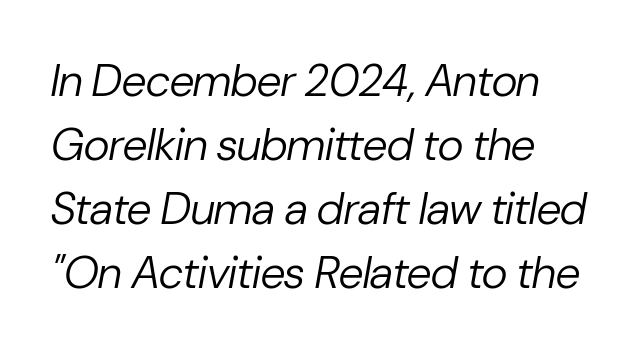
Q: Is the text bold? A: No.
Q: Is the text italic (slanted)? A: Yes, it leans right by about 10 degrees.
Q: Is the text underlined? A: No.
Q: Is the spacing between letters normal or unusually wide? A: Normal.
Q: Is the spacing between lines tight, normal or loose? A: Normal.
Q: Width (condensed, normal, or wide)? A: Normal.
Q: Stroke contrast? A: Low.
Q: x-height? A: Medium.
Q: Monospaced? A: No.
